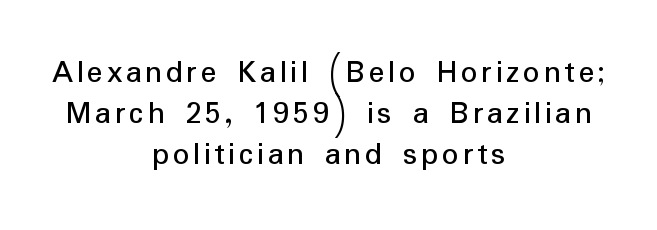
Q: Is the text italic (slanted)? A: No, it is upright.
Q: Is the typeface a serif or a sans-serif typeface? A: Sans-serif.
Q: Is the text underlined? A: No.
Q: How is the paragraph aligned? A: Centered.
Q: Width (condensed, normal, or wide)? A: Normal.
Q: Stroke contrast? A: Low.
Q: x-height? A: Medium.
Q: Monospaced? A: No.
